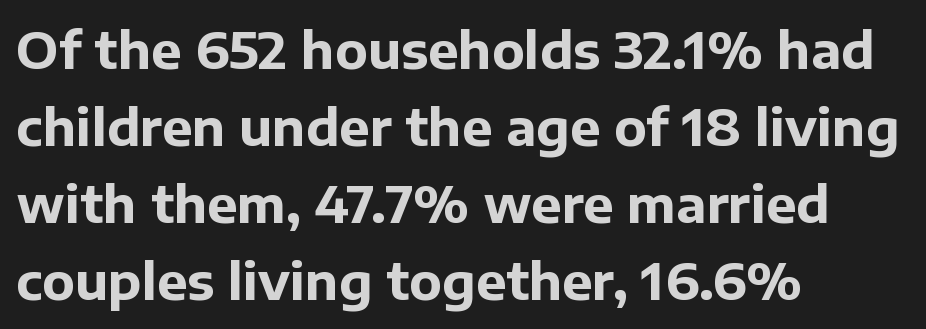
{"serif": "no", "italic": "no", "bold": "yes", "weight": "bold", "width": "normal", "stroke_contrast": "low", "x_height": "medium", "monospaced": "no", "underline": "no", "align": "left", "line_spacing": "normal", "line_spacing_ratio": 1.51, "letter_spacing": "normal", "letter_spacing_em": 0.0, "glyph_px": 51}
